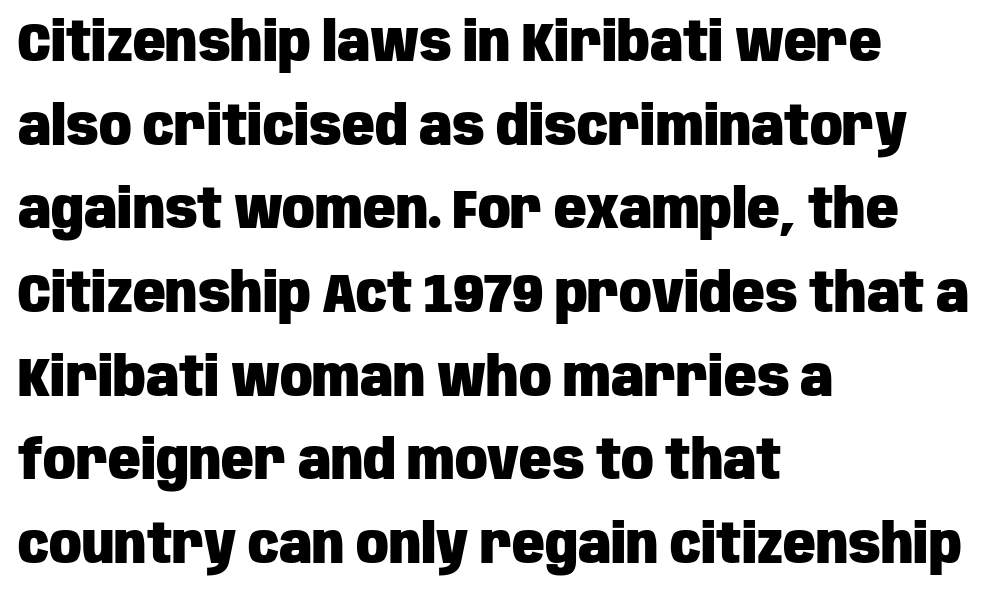
Q: Is the text bold? A: Yes.
Q: Is the text italic (slanted)? A: No, it is upright.
Q: Is the typeface a serif or a sans-serif typeface? A: Sans-serif.
Q: Is the text underlined? A: No.
Q: How is the paragraph aligned? A: Left-aligned.
Q: Is the spacing between letters normal or unusually wide? A: Normal.
Q: Is the spacing between lines tight, normal or loose? A: Normal.
Q: Width (condensed, normal, or wide)? A: Condensed.
Q: Stroke contrast? A: Low.
Q: x-height? A: Large.
Q: Monospaced? A: No.
